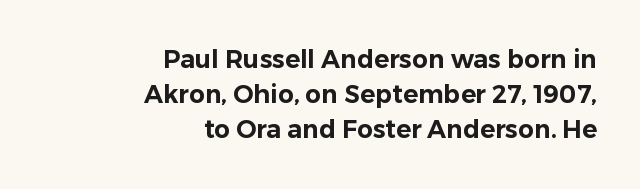
{"italic": "no", "underline": "no", "align": "right", "line_spacing": "normal", "line_spacing_ratio": 1.41, "letter_spacing": "normal", "letter_spacing_em": 0.0, "glyph_px": 25}
